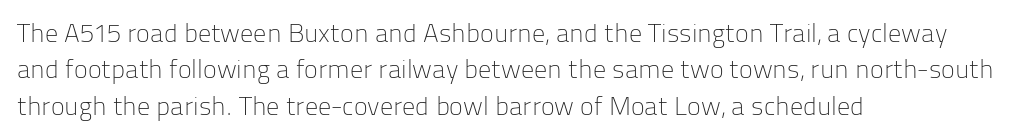
Short and long lines alike share a common starting point at left. The typeface has the unassuming heft of standard copy or less. Is the letter spacing exaggerated? No — it looks like the ordinary default. Has an underline been added? It has not. Posture: vertical.
